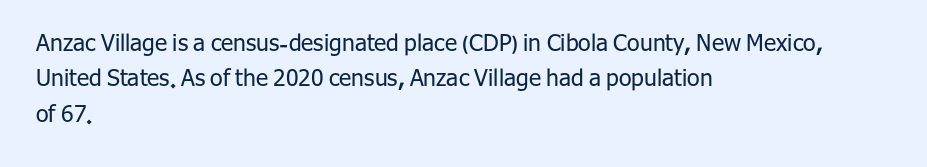
The face looks like a standard text weight, possibly lighter. Vertical strokes here are truly vertical. These lines keep a tight, regular rhythm from letter to letter. Leading matches the norm, producing a regular column. Left-aligned paragraph, ragged on the right. The space directly below the letters is spotless.
